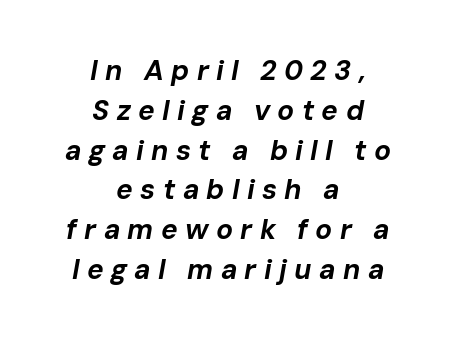
The rendering positions every line midway between the sides. The gaps between neighbouring characters are conspicuously large. Yep, that's italic — everything's leaning. Note the varied advance widths — an 'i' is clearly narrower than an 'm'. Check under the words: just untouched page.
